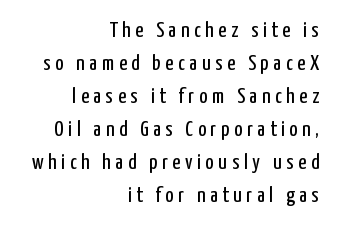
The image shows 22 px text type, upright; set right-aligned, normal line spacing (1.5x), unusually wide letter spacing (+0.21 em), not underlined.
